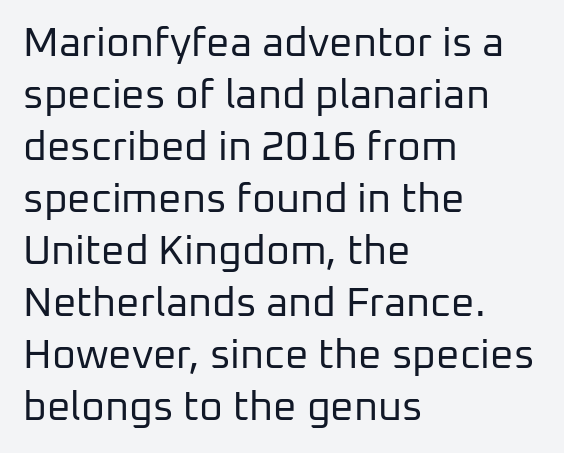
The image shows 41 px regular-weight sans-serif type, upright; set left-aligned, normal line spacing (1.27x), normal letter spacing, not underlined; low stroke contrast and a medium x-height.
